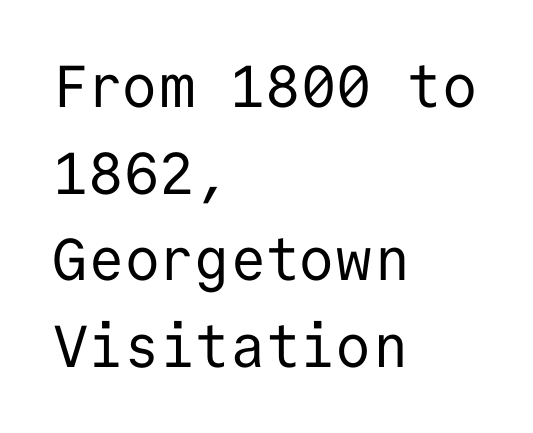
No letter is thick-stroked: the sample isn't bold. Type style note: lacks serifs. The paragraph has a hard left edge and a soft right edge. Monospaced: the letters line up in strict vertical columns.
